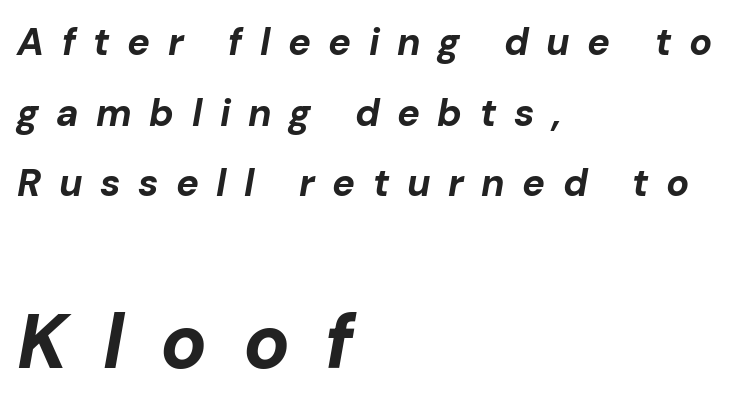
{"italic": "yes", "lean": "right", "slant_degrees": 10, "bold": "yes", "weight": "bold", "width": "normal", "stroke_contrast": "low", "x_height": "medium", "monospaced": "no", "underline": "no", "align": "left", "line_spacing_ratio": 1.86, "letter_spacing": "wide", "letter_spacing_em": 0.46, "larger_block": "second", "size_ratio": 2.03, "glyph_px": 77}
